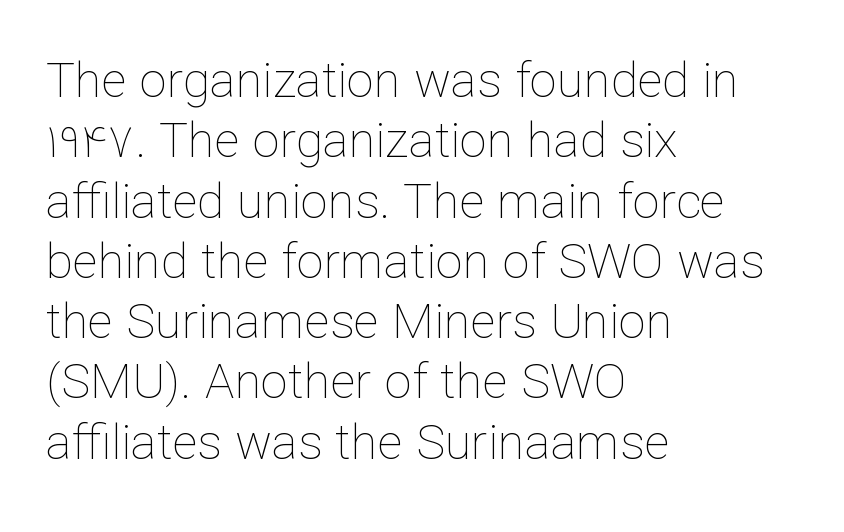
{"italic": "no", "bold": "no", "weight": "thin", "width": "normal", "stroke_contrast": "low", "x_height": "medium", "monospaced": "no", "underline": "no", "align": "left", "line_spacing_ratio": 1.23, "letter_spacing": "normal", "letter_spacing_em": 0.0, "glyph_px": 49}
